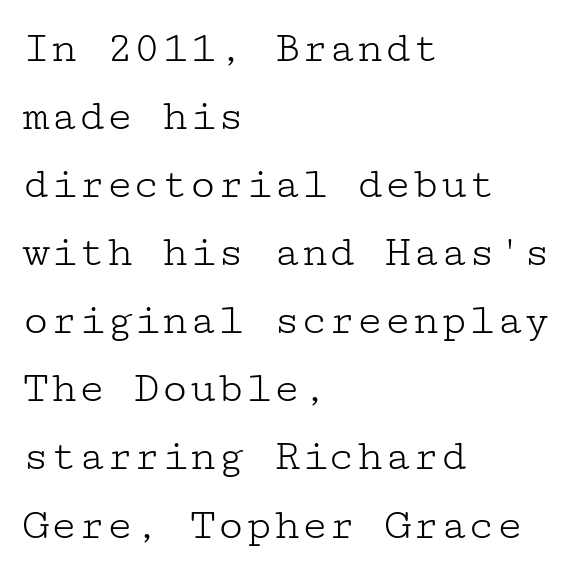
{"serif": "yes", "italic": "no", "bold": "no", "weight": "light", "width": "wide", "stroke_contrast": "low", "x_height": "medium", "underline": "no", "align": "left", "line_spacing": "normal", "line_spacing_ratio": 1.48, "letter_spacing": "normal", "letter_spacing_em": 0.0, "glyph_px": 46}
